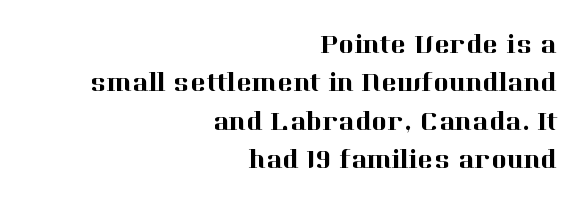
Q: Is the text italic (slanted)? A: No, it is upright.
Q: Is the text underlined? A: No.
Q: How is the paragraph aligned? A: Right-aligned.
Q: Is the spacing between letters normal or unusually wide? A: Normal.
Q: Is the spacing between lines tight, normal or loose? A: Normal.
